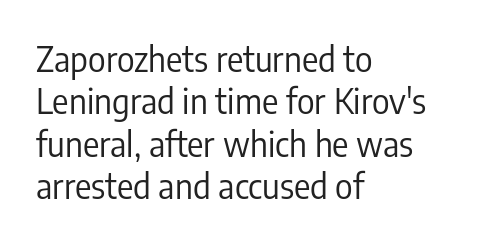
{"serif": "no", "italic": "no", "bold": "no", "weight": "regular", "width": "condensed", "stroke_contrast": "low", "x_height": "medium", "monospaced": "no", "underline": "no", "align": "left", "line_spacing": "normal", "line_spacing_ratio": 1.25, "letter_spacing": "normal", "letter_spacing_em": 0.0, "glyph_px": 34}
